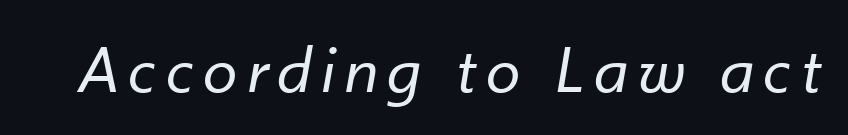
The face looks like a standard text weight, possibly lighter. Proportional: the letters do not fall into vertical columns. Designer's note — italics engaged. The specimen omits any rule beneath the text block's lines.
